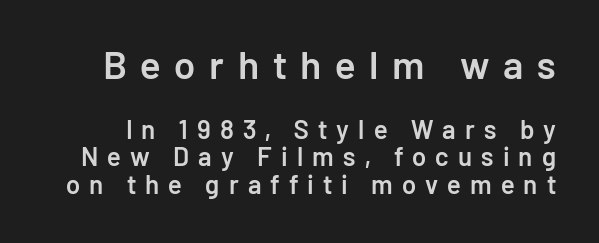
{"serif": "no", "italic": "no", "bold": "semi", "weight": "semibold", "width": "normal", "stroke_contrast": "low", "x_height": "medium", "monospaced": "no", "underline": "no", "line_spacing": "tight", "line_spacing_ratio": 1.05, "letter_spacing": "wide", "letter_spacing_em": 0.35, "larger_block": "first", "size_ratio": 1.5, "glyph_px": 39}
